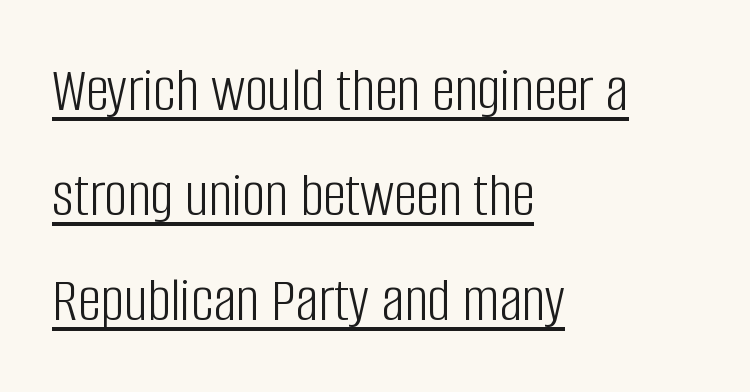
Q: Is the text bold? A: No.
Q: Is the text italic (slanted)? A: No, it is upright.
Q: Is the typeface a serif or a sans-serif typeface? A: Sans-serif.
Q: Is the text underlined? A: Yes.
Q: How is the paragraph aligned? A: Left-aligned.
Q: Is the spacing between letters normal or unusually wide? A: Normal.
Q: Is the spacing between lines tight, normal or loose? A: Normal.
Q: Width (condensed, normal, or wide)? A: Condensed.
Q: Stroke contrast? A: Low.
Q: x-height? A: Large.
Q: Monospaced? A: No.
